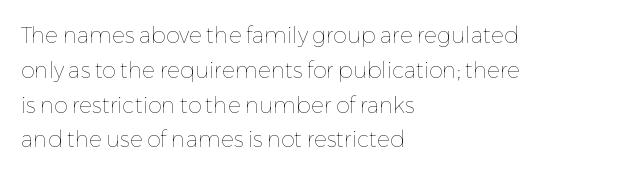
The image shows 22 px text type, upright; set left-aligned, normal line spacing (1.58x), normal letter spacing, not underlined.
